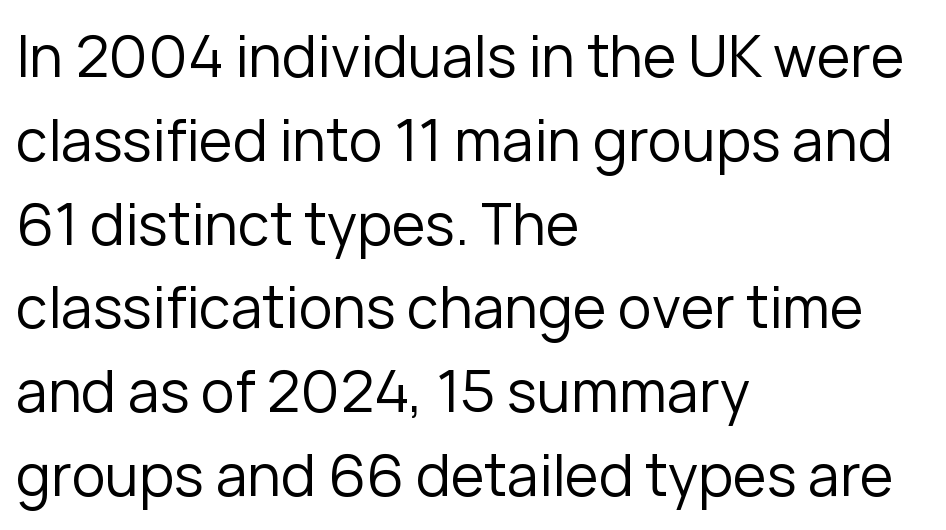
{"serif": "no", "italic": "no", "bold": "no", "weight": "regular", "width": "normal", "stroke_contrast": "low", "x_height": "medium", "monospaced": "no", "underline": "no", "align": "left", "line_spacing": "normal", "line_spacing_ratio": 1.47, "letter_spacing": "normal", "letter_spacing_em": 0.0, "glyph_px": 57}
